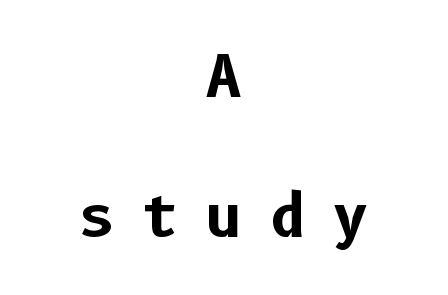
Q: Is the text bold? A: Yes.
Q: Is the text italic (slanted)? A: No, it is upright.
Q: Is the typeface a serif or a sans-serif typeface? A: Sans-serif.
Q: Is the text underlined? A: No.
Q: How is the paragraph aligned? A: Centered.
Q: Is the spacing between letters normal or unusually wide? A: Unusually wide.
Q: Is the spacing between lines tight, normal or loose? A: Loose.
Q: Width (condensed, normal, or wide)? A: Normal.
Q: Stroke contrast? A: Low.
Q: x-height? A: Medium.
